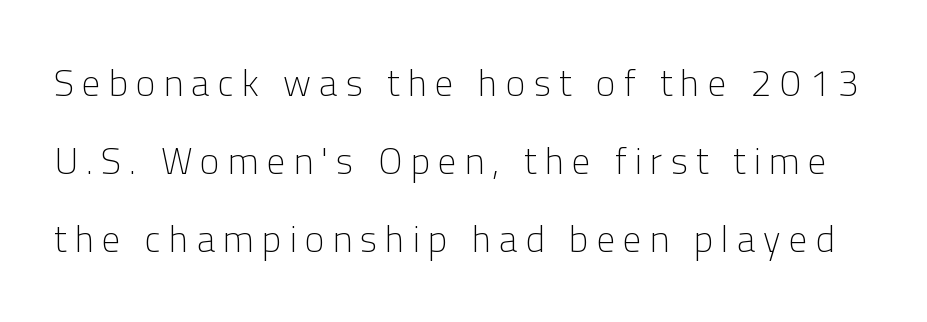
The image shows 37 px light sans-serif type, upright; set loose line spacing (2.11x), unusually wide letter spacing (+0.22 em), not underlined; low stroke contrast and a medium x-height.
